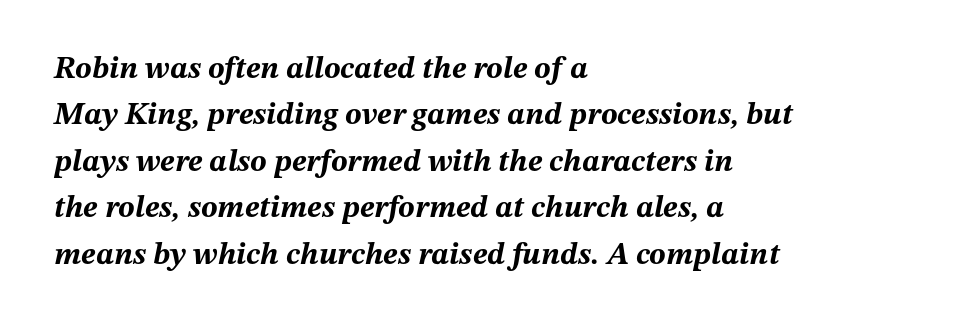
The image shows 31 px bold type, italic (leaning right); set left-aligned, normal line spacing (1.5x), normal letter spacing, not underlined; medium stroke contrast and a medium x-height.
